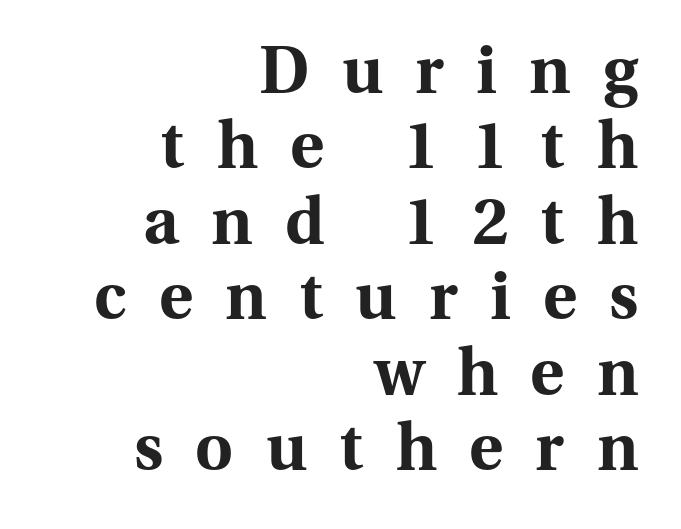
{"serif": "yes", "italic": "no", "bold": "yes", "weight": "bold", "width": "normal", "stroke_contrast": "medium", "x_height": "medium", "monospaced": "no", "underline": "no", "align": "right", "line_spacing_ratio": 1.16, "letter_spacing": "wide", "letter_spacing_em": 0.5, "glyph_px": 65}
